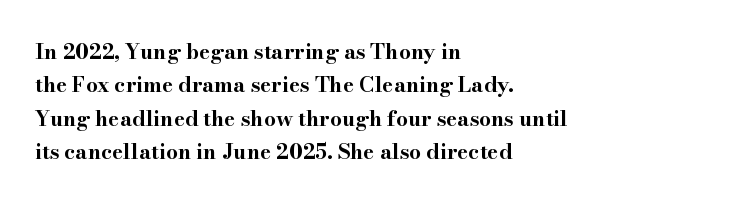
The image shows 21 px bold type, upright; set left-aligned, normal line spacing (1.59x), normal letter spacing, not underlined.
